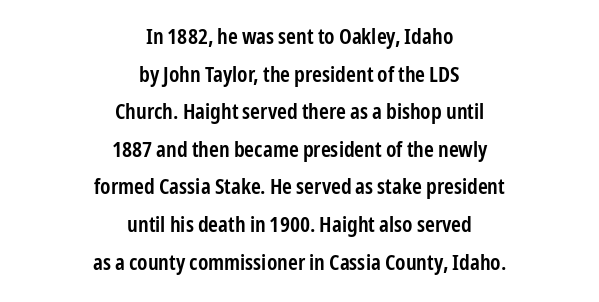
The image shows 22 px text type, upright; set centered, line spacing 1.71x, normal letter spacing, not underlined.
